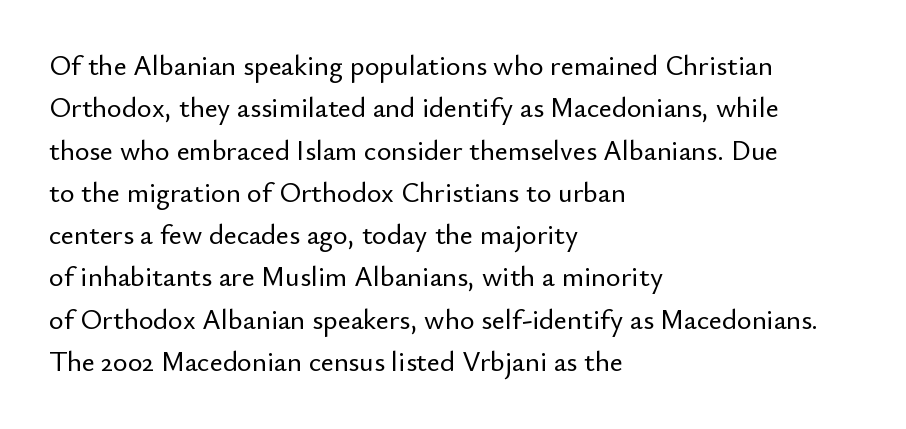
Tracking value appears to be zero — textbook default spacing. Character widths vary here, with narrow letters taking less room than wide ones. The specimen reads as upright at a glance. Examine the stroke ends and you'll find no serifs. Check under the words: just untouched page. The vertical gap from one line to the next is medium.
